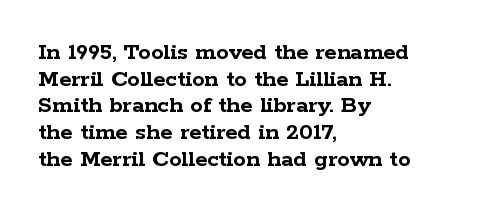
The image shows 25 px bold type, upright; set left-aligned, tight line spacing (1.07x), normal letter spacing, not underlined.
